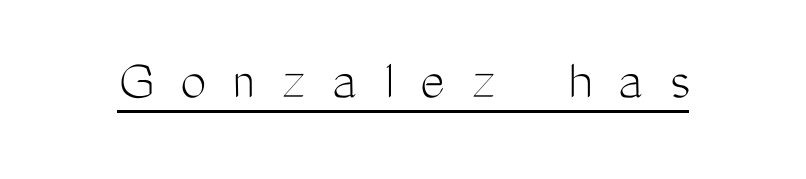
Q: Is the text bold? A: No.
Q: Is the text italic (slanted)? A: No, it is upright.
Q: Is the typeface a serif or a sans-serif typeface? A: Sans-serif.
Q: Is the text underlined? A: Yes.
Q: Is the spacing between letters normal or unusually wide? A: Unusually wide.
Q: Width (condensed, normal, or wide)? A: Condensed.
Q: Stroke contrast? A: Medium.
Q: x-height? A: Medium.
Q: Monospaced? A: No.
